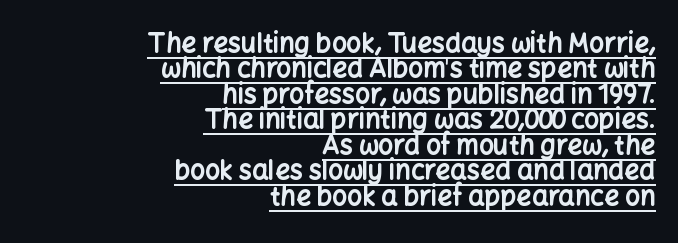
The image shows 26 px bold type, upright; set right-aligned, tight line spacing (0.98x), normal letter spacing, underlined.
